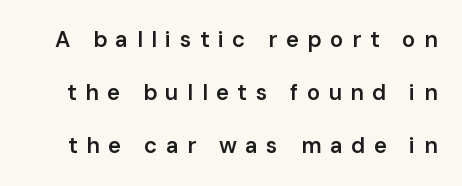
If you drew a line through each stem, it would be perfectly vertical. How would I describe the line gaps? Wide and relaxed. The letters are spread apart with noticeably loose tracking. Descenders are the only things crossing below the line.
